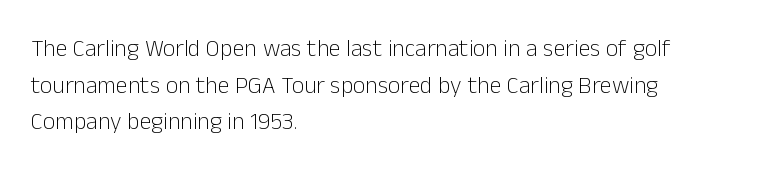
{"italic": "no", "bold": "no", "underline": "no", "align": "left", "line_spacing": "normal", "line_spacing_ratio": 1.53, "letter_spacing": "normal", "letter_spacing_em": 0.0, "glyph_px": 24}
